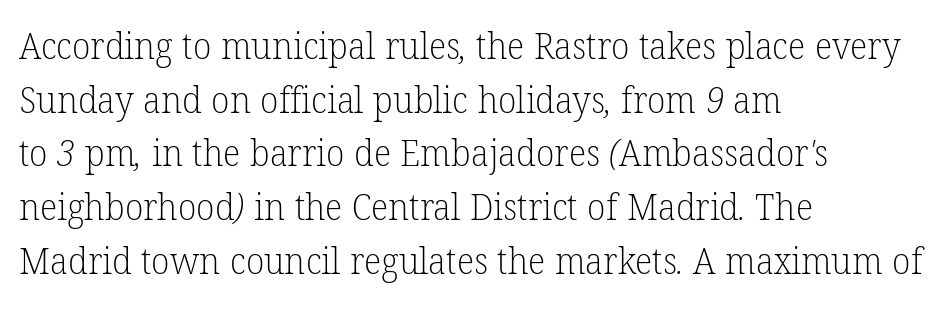
Q: Is the text bold? A: No.
Q: Is the typeface a serif or a sans-serif typeface? A: Serif.
Q: Is the text underlined? A: No.
Q: How is the paragraph aligned? A: Left-aligned.
Q: Is the spacing between letters normal or unusually wide? A: Normal.
Q: Is the spacing between lines tight, normal or loose? A: Normal.
Q: Width (condensed, normal, or wide)? A: Normal.
Q: Stroke contrast? A: Low.
Q: x-height? A: Medium.
Q: Monospaced? A: No.
